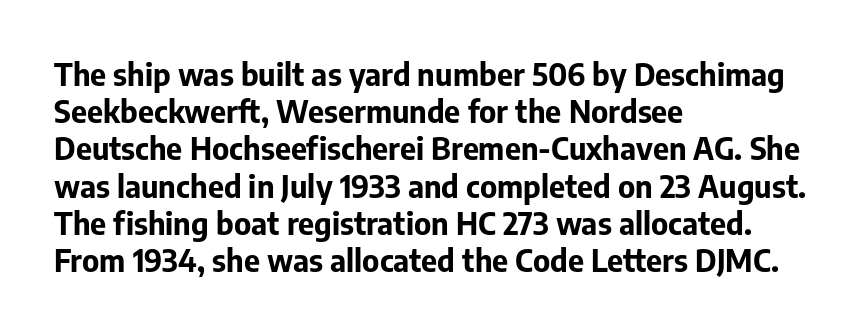
This sample has the flowing, uneven cadence of proportional lettering. Summary of weight: heavy, a full bold. The passage shown is typeset with a sans-serif family. The glyphs are unaccompanied by any horizontal stroke below them.
